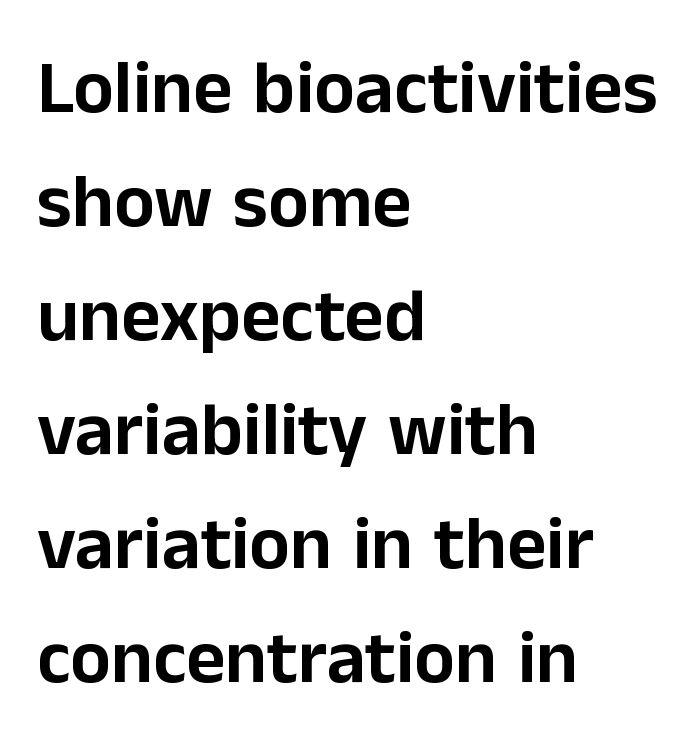
These lines are rendered in a variable-pitch font. Compared with typical paragraphs, the rows here are spaced about the same. Nobody drew a line under any word here. You can tell it's not italic because the verticals are truly vertical.
